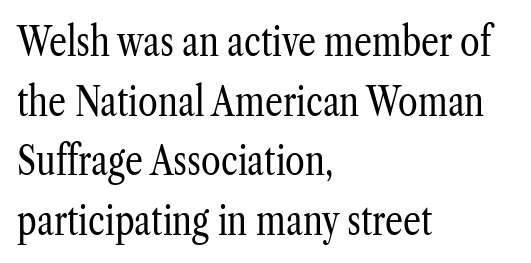
These lines are composed in type with serifs. Note the varied advance widths — an 'i' is clearly narrower than an 'm'. Do the letters lean? They stand straight. Teacher's note: observe the even left margin — that is flush-left alignment. This rendering features lettering with no underline.
